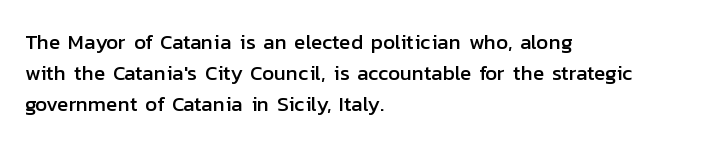
Does the copy run flush right? No — it runs flush left. The specimen reads as upright at a glance. Between one letter and the next there's only the usual sliver of space. The designer left line spacing at the default.
